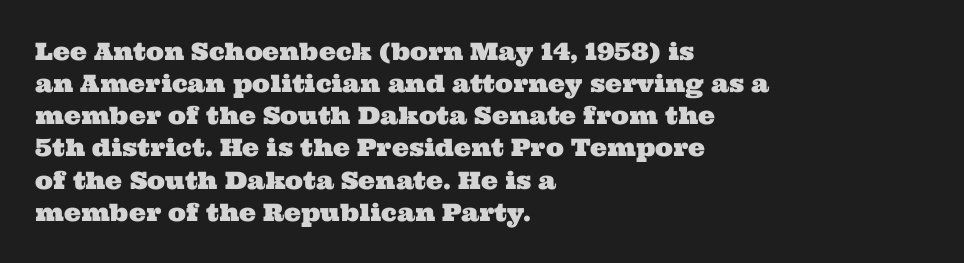
The specimen omits any rule beneath the text block's lines. The setting favours the left margin, as ordinary paragraphs usually do. Vertically, the passage feels balanced, rows spaced as you'd expect. The letterforms sit shoulder to shoulder at normal distance.
